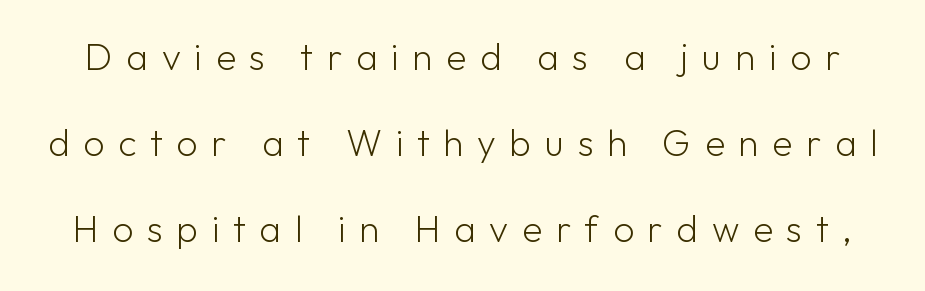
Each new line begins a long way beneath the previous one. Typographically, this falls in the sans-serif category. This reads as an unemphasized weight, regular at the heaviest. Is there any slant? The stems are plumb. Check the space under the baseline: it is left empty. Varying glyph widths throughout — classic text-font behaviour.
